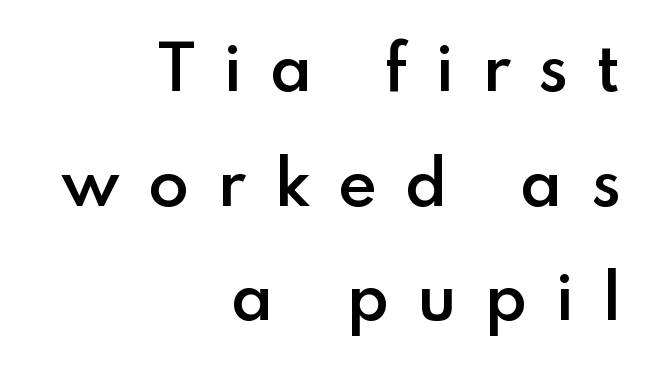
The image shows 60 px semibold sans-serif type, upright; set right-aligned, loose line spacing (1.91x), unusually wide letter spacing (+0.46 em), not underlined; low stroke contrast and a small x-height.
